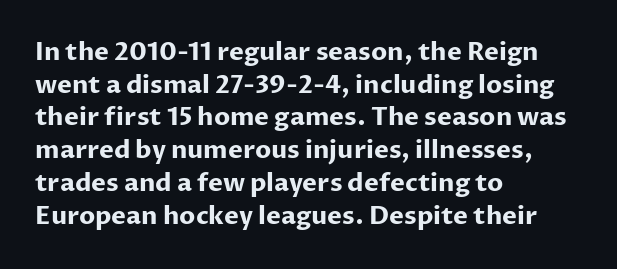
You could call the tracking neutral — neither tight nor loose. Ordinary non-slanted type is in use. Heavy, bold letterforms. Does the copy run flush right? No — it runs flush left. Regular leading.
